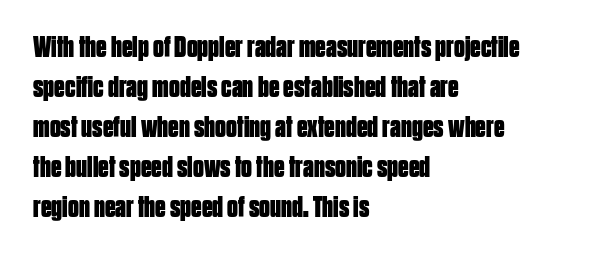
The image shows 30 px bold, condensed sans-serif type, upright; set left-aligned, normal line spacing (1.33x), normal letter spacing, not underlined; low stroke contrast and a large x-height.
